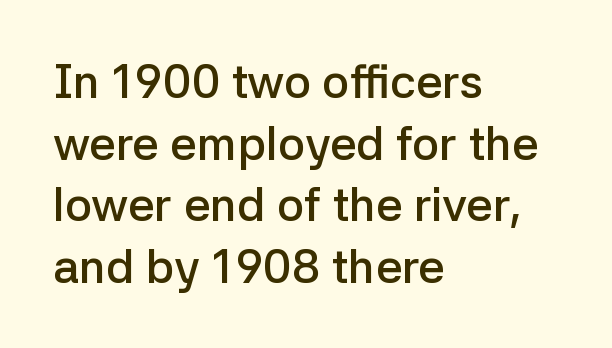
Q: Is the text bold? A: Semi-bold.
Q: Is the text italic (slanted)? A: No, it is upright.
Q: Is the typeface a serif or a sans-serif typeface? A: Sans-serif.
Q: Is the text underlined? A: No.
Q: How is the paragraph aligned? A: Left-aligned.
Q: Is the spacing between letters normal or unusually wide? A: Normal.
Q: Is the spacing between lines tight, normal or loose? A: Normal.
Q: Width (condensed, normal, or wide)? A: Normal.
Q: Stroke contrast? A: Low.
Q: x-height? A: Medium.
Q: Monospaced? A: No.
